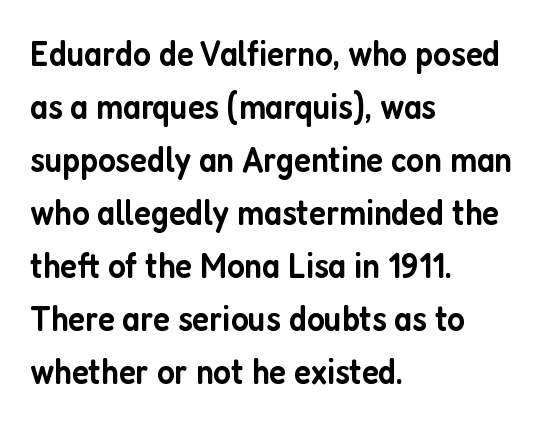
Q: Is the text bold? A: Semi-bold.
Q: Is the text italic (slanted)? A: No, it is upright.
Q: Is the typeface a serif or a sans-serif typeface? A: Sans-serif.
Q: Is the text underlined? A: No.
Q: How is the paragraph aligned? A: Left-aligned.
Q: Is the spacing between letters normal or unusually wide? A: Normal.
Q: Is the spacing between lines tight, normal or loose? A: Normal.
Q: Width (condensed, normal, or wide)? A: Condensed.
Q: Stroke contrast? A: Low.
Q: x-height? A: Medium.
Q: Monospaced? A: No.
